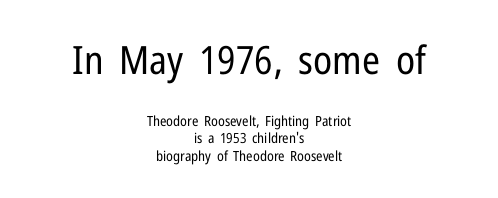
Q: Is the text bold? A: No.
Q: Is the text italic (slanted)? A: No, it is upright.
Q: Is the typeface a serif or a sans-serif typeface? A: Sans-serif.
Q: Is the text underlined? A: No.
Q: How is the paragraph aligned? A: Centered.
Q: Is the spacing between letters normal or unusually wide? A: Normal.
Q: Which block of text is set in a larger size, the first (top) or the second (bottom)? A: The first (top) one.
Q: Width (condensed, normal, or wide)? A: Condensed.
Q: Stroke contrast? A: Low.
Q: x-height? A: Medium.
Q: Monospaced? A: No.
